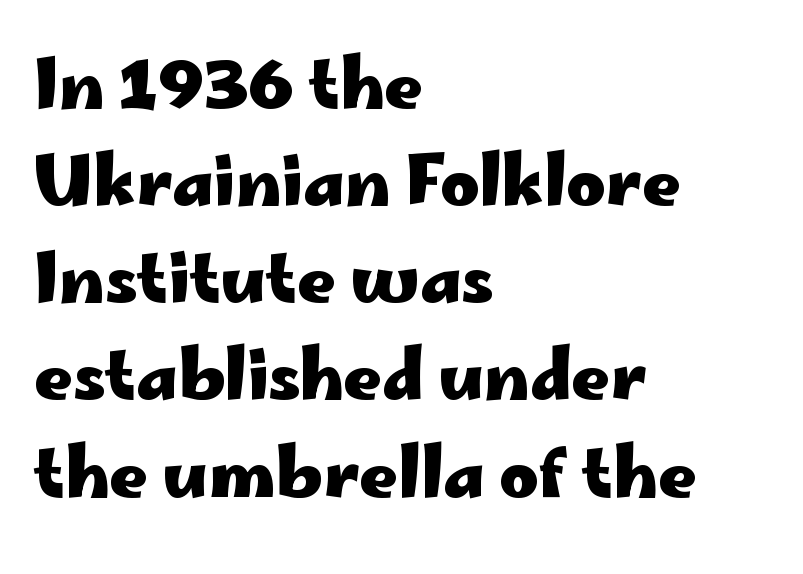
{"serif": "no", "italic": "no", "bold": "yes", "weight": "heavy", "width": "wide", "stroke_contrast": "low", "x_height": "small", "monospaced": "no", "underline": "no", "align": "left", "line_spacing": "normal", "line_spacing_ratio": 1.45, "letter_spacing": "normal", "letter_spacing_em": 0.0, "glyph_px": 67}
